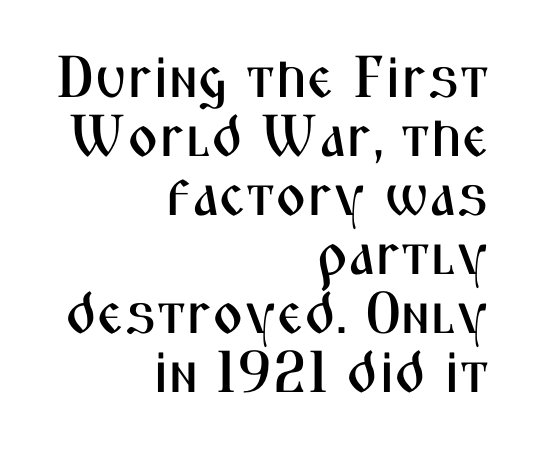
The image shows 59 px condensed sans-serif type, upright; set right-aligned, tight line spacing (1.0x), normal letter spacing, not underlined; medium stroke contrast and a medium x-height.
